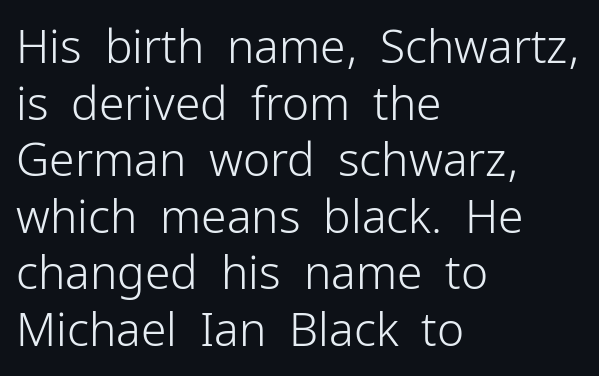
{"serif": "no", "italic": "no", "bold": "no", "weight": "light", "width": "normal", "stroke_contrast": "low", "x_height": "medium", "monospaced": "no", "underline": "no", "align": "left", "line_spacing_ratio": 1.23, "letter_spacing": "normal", "letter_spacing_em": 0.0, "glyph_px": 46}
